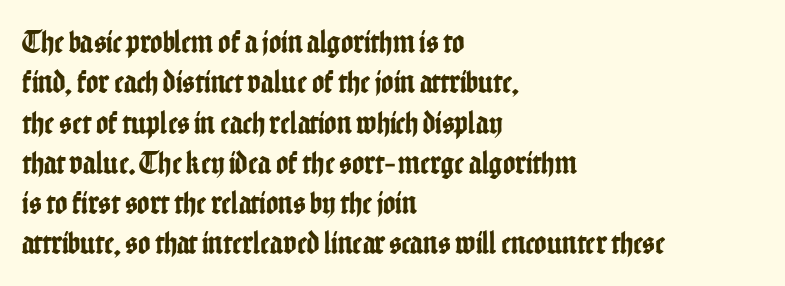
Q: Is the text italic (slanted)? A: No, it is upright.
Q: Is the typeface a serif or a sans-serif typeface? A: Sans-serif.
Q: Is the text underlined? A: No.
Q: How is the paragraph aligned? A: Left-aligned.
Q: Is the spacing between letters normal or unusually wide? A: Normal.
Q: Width (condensed, normal, or wide)? A: Condensed.
Q: Stroke contrast? A: Low.
Q: x-height? A: Medium.
Q: Monospaced? A: No.
